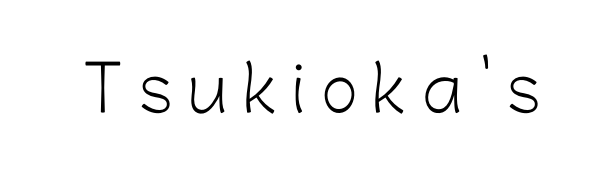
The image shows 63 px light sans-serif type, upright; set unusually wide letter spacing (+0.25 em), not underlined; low stroke contrast and a medium x-height.
